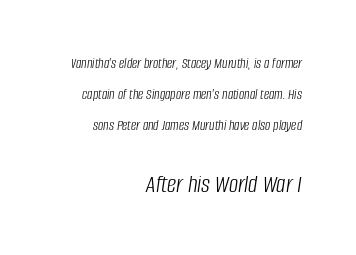
Q: Is the text bold? A: No.
Q: Is the text italic (slanted)? A: Yes, it leans right by about 8 degrees.
Q: Is the text underlined? A: No.
Q: How is the paragraph aligned? A: Right-aligned.
Q: Is the spacing between letters normal or unusually wide? A: Normal.
Q: Is the spacing between lines tight, normal or loose? A: Loose.
Q: Which block of text is set in a larger size, the first (top) or the second (bottom)? A: The second (bottom) one.
